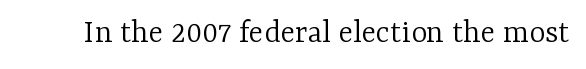
The rendering shows small feet on the letterforms — a serif design. No italicization has been applied; the sample stays upright. The letters look calm and open, with moderate or lighter stems. A typesetter would call this zero additional tracking. Each row of text sits above clean, open space. Character widths vary here, with narrow letters taking less room than wide ones.
